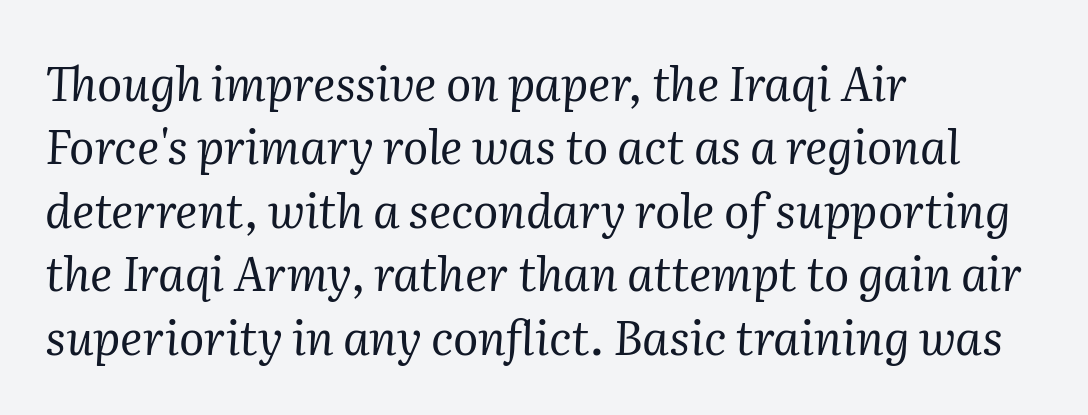
The image shows 47 px regular-weight serif type, italic (leaning right); set left-aligned, normal line spacing (1.35x), normal letter spacing, not underlined; medium stroke contrast and a medium x-height.
